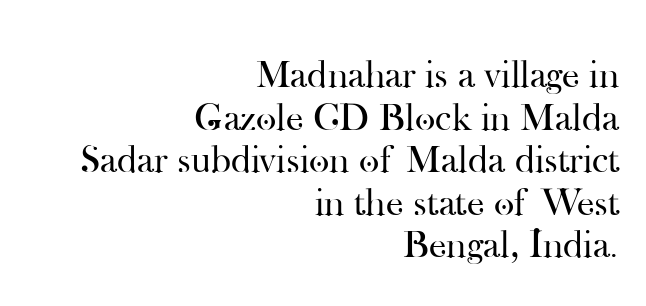
Q: Is the text bold? A: No.
Q: Is the text italic (slanted)? A: No, it is upright.
Q: Is the typeface a serif or a sans-serif typeface? A: Serif.
Q: Is the text underlined? A: No.
Q: How is the paragraph aligned? A: Right-aligned.
Q: Is the spacing between letters normal or unusually wide? A: Normal.
Q: Is the spacing between lines tight, normal or loose? A: Tight.
Q: Width (condensed, normal, or wide)? A: Normal.
Q: Stroke contrast? A: High.
Q: x-height? A: Small.
Q: Monospaced? A: No.
